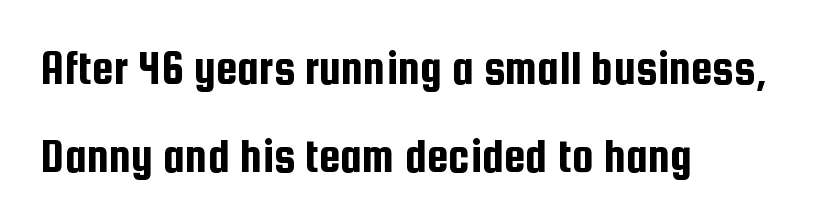
{"serif": "no", "italic": "no", "width": "condensed", "stroke_contrast": "low", "x_height": "medium", "monospaced": "no", "underline": "no", "align": "left", "line_spacing_ratio": 1.8, "letter_spacing": "normal", "letter_spacing_em": 0.0, "glyph_px": 49}
